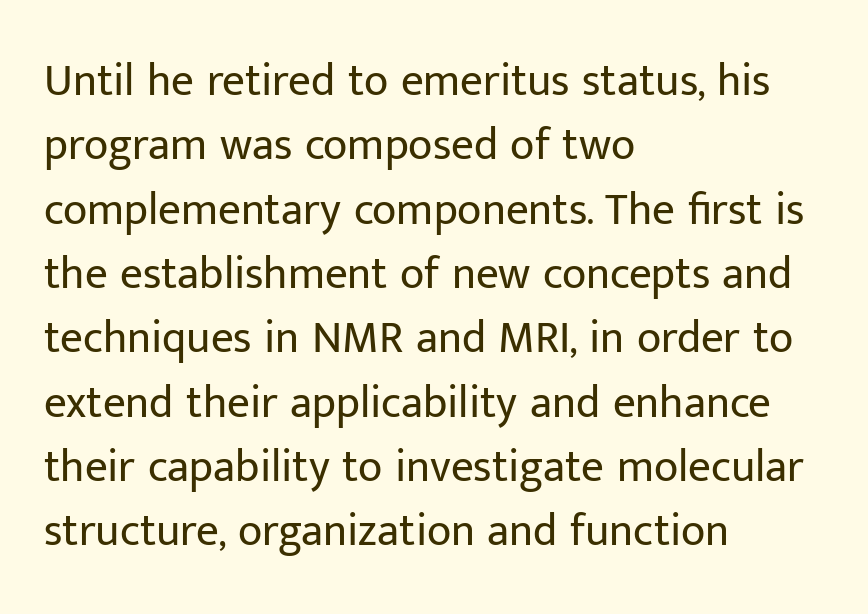
Q: Is the text bold? A: No.
Q: Is the text italic (slanted)? A: No, it is upright.
Q: Is the typeface a serif or a sans-serif typeface? A: Sans-serif.
Q: Is the text underlined? A: No.
Q: How is the paragraph aligned? A: Left-aligned.
Q: Is the spacing between letters normal or unusually wide? A: Normal.
Q: Is the spacing between lines tight, normal or loose? A: Normal.
Q: Width (condensed, normal, or wide)? A: Normal.
Q: Stroke contrast? A: Low.
Q: x-height? A: Medium.
Q: Monospaced? A: No.
